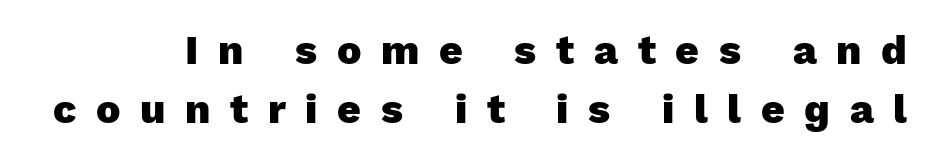
The image shows 41 px heavy sans-serif type, upright; set normal line spacing (1.45x), unusually wide letter spacing (+0.48 em), not underlined; a medium x-height.
